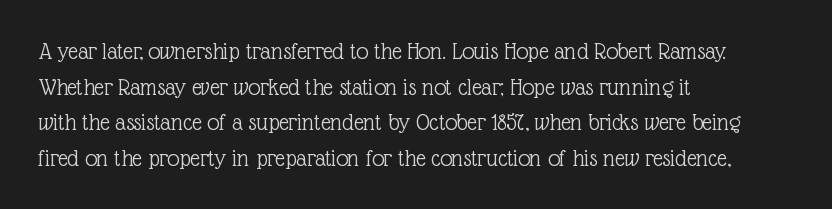
No italicization has been applied; the sample stays upright. Each line starts at the same left margin while the right side varies. Weight: regular or lighter. Compared with typical paragraphs, the rows here are spaced about the same. No extra tracking has been applied to these lines. Any mark beneath the type? The region is blank.
